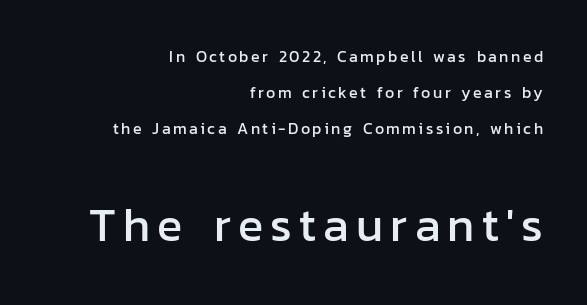
Q: Is the text italic (slanted)? A: No, it is upright.
Q: Is the typeface a serif or a sans-serif typeface? A: Sans-serif.
Q: Is the text underlined? A: No.
Q: How is the paragraph aligned? A: Right-aligned.
Q: Is the spacing between lines tight, normal or loose? A: Loose.
Q: Which block of text is set in a larger size, the first (top) or the second (bottom)? A: The second (bottom) one.
Q: Width (condensed, normal, or wide)? A: Normal.
Q: Stroke contrast? A: Low.
Q: x-height? A: Medium.
Q: Monospaced? A: No.
